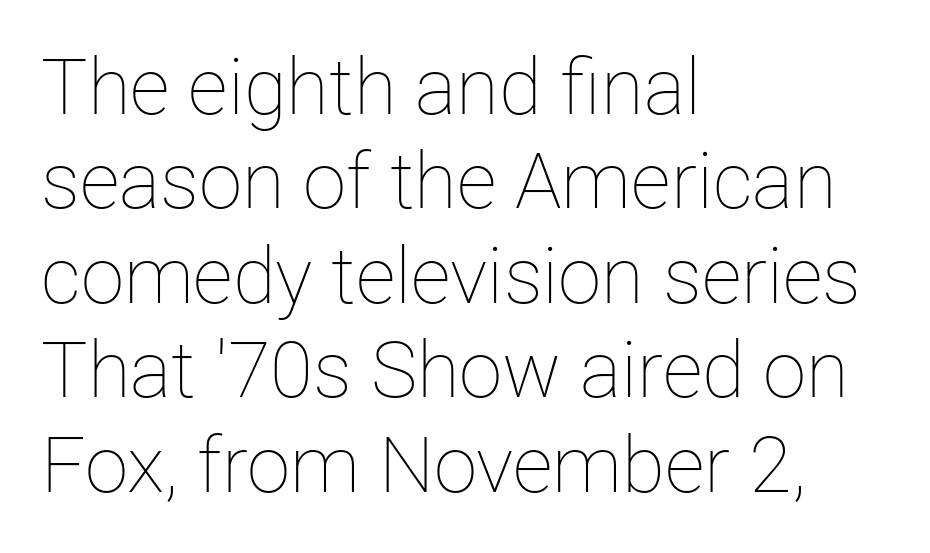
Q: Is the text bold? A: No.
Q: Is the text italic (slanted)? A: No, it is upright.
Q: Is the text underlined? A: No.
Q: How is the paragraph aligned? A: Left-aligned.
Q: Is the spacing between letters normal or unusually wide? A: Normal.
Q: Width (condensed, normal, or wide)? A: Normal.
Q: Stroke contrast? A: Low.
Q: x-height? A: Medium.
Q: Monospaced? A: No.
